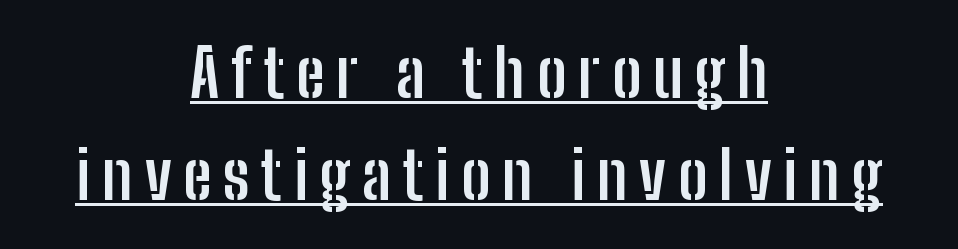
Q: Is the text bold? A: Yes.
Q: Is the text italic (slanted)? A: No, it is upright.
Q: Is the typeface a serif or a sans-serif typeface? A: Sans-serif.
Q: Is the text underlined? A: Yes.
Q: How is the paragraph aligned? A: Centered.
Q: Is the spacing between lines tight, normal or loose? A: Normal.
Q: Width (condensed, normal, or wide)? A: Condensed.
Q: Stroke contrast? A: Low.
Q: x-height? A: Medium.
Q: Monospaced? A: No.
